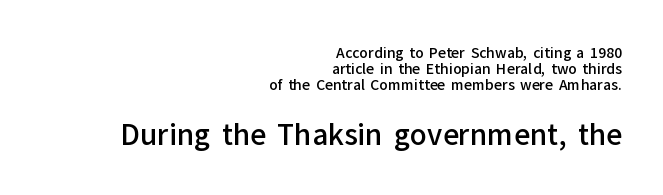
Q: Is the text bold? A: Semi-bold.
Q: Is the text italic (slanted)? A: No, it is upright.
Q: Is the typeface a serif or a sans-serif typeface? A: Sans-serif.
Q: Is the text underlined? A: No.
Q: How is the paragraph aligned? A: Right-aligned.
Q: Is the spacing between letters normal or unusually wide? A: Normal.
Q: Is the spacing between lines tight, normal or loose? A: Tight.
Q: Which block of text is set in a larger size, the first (top) or the second (bottom)? A: The second (bottom) one.
Q: Width (condensed, normal, or wide)? A: Normal.
Q: Stroke contrast? A: Low.
Q: x-height? A: Medium.
Q: Monospaced? A: No.
